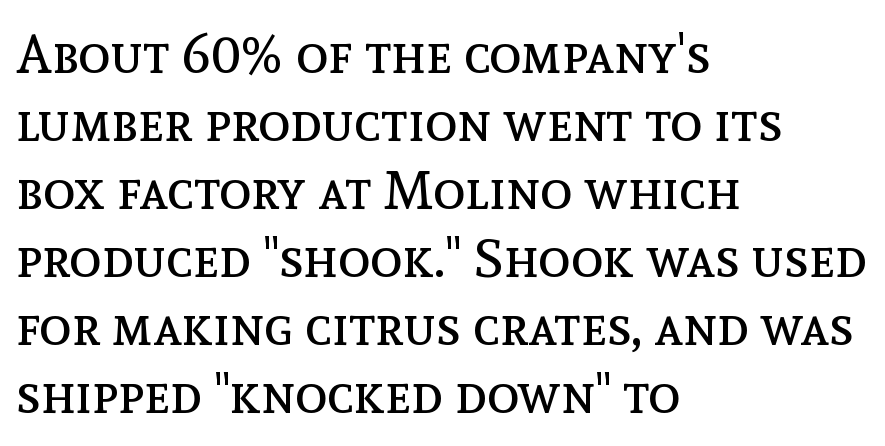
The face looks like a standard text weight, possibly lighter. A typesetter would mark this as roman, not italic. One-word summary of the alignment: left. This sample has the flowing, uneven cadence of proportional lettering. No word sits above an underline. The rows are spaced the way most documents space them.
